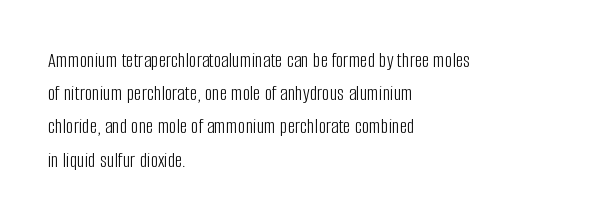
The image shows 21 px text type, upright; set left-aligned, normal line spacing (1.58x), normal letter spacing, not underlined.
